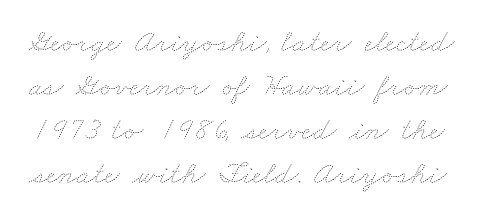
The image shows 32 px thin, wide type; set normal line spacing (1.38x), normal letter spacing, not underlined; low stroke contrast and a small x-height.
